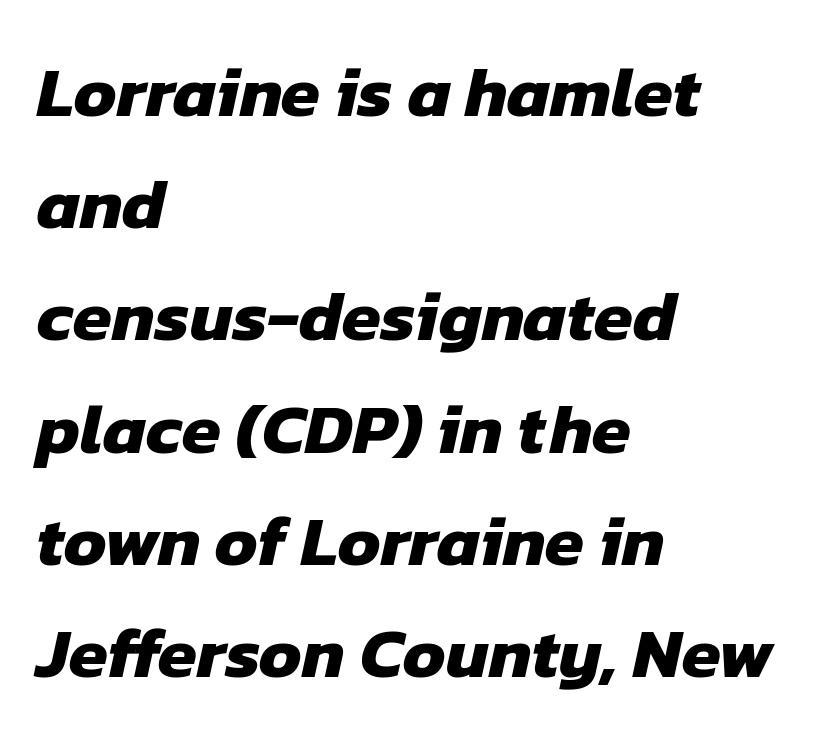
{"serif": "no", "bold": "yes", "weight": "heavy", "width": "normal", "stroke_contrast": "low", "x_height": "medium", "monospaced": "no", "underline": "no", "align": "left", "line_spacing": "normal", "line_spacing_ratio": 1.58, "letter_spacing": "normal", "letter_spacing_em": 0.0, "glyph_px": 71}
